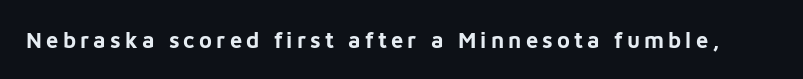
{"italic": "no", "bold": "yes", "underline": "no", "glyph_px": 22}
